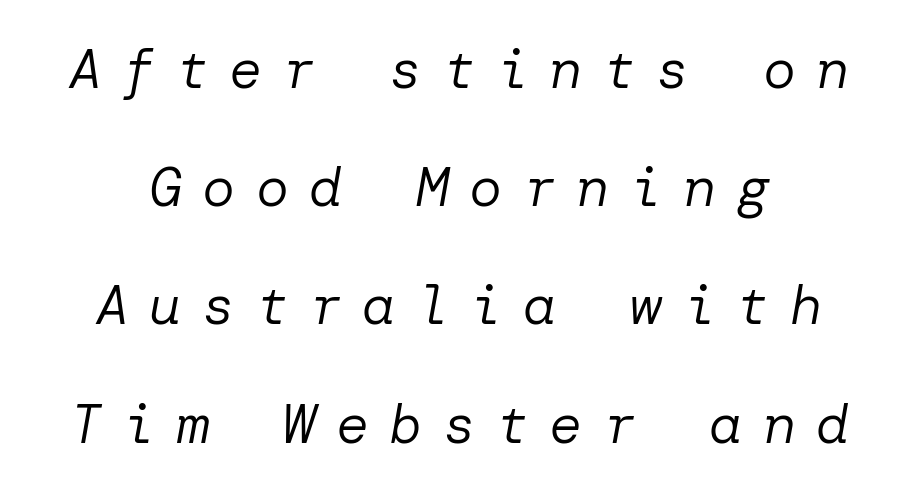
The image shows 55 px regular-weight type, italic (leaning right); set loose line spacing (2.15x), unusually wide letter spacing (+0.37 em), not underlined; low stroke contrast and a medium x-height.
